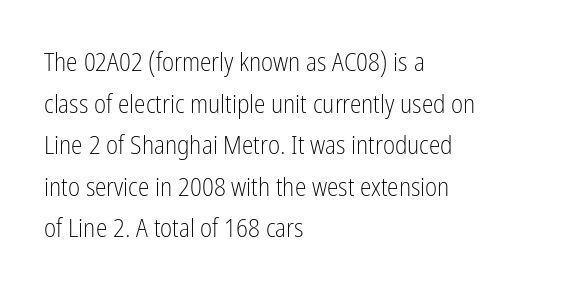
Rule under the text: the space is simply empty. One-word summary of the alignment: left. Stroke thickness stays within the range of a standard reading face or lighter. Rows of type keep a routine distance in the vertical direction. Ascenders rise straight up at ninety degrees. The tracking reads as untouched default to a designer's eye.
